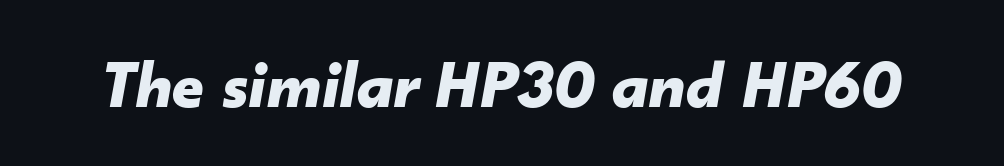
Is this a fixed-width face? No — the glyphs have proportional, varying widths. The glyphs look as if they've been sheared to an angle. A clean baseline with only descenders dipping below it. The letters are bold, with thick, heavy strokes.
